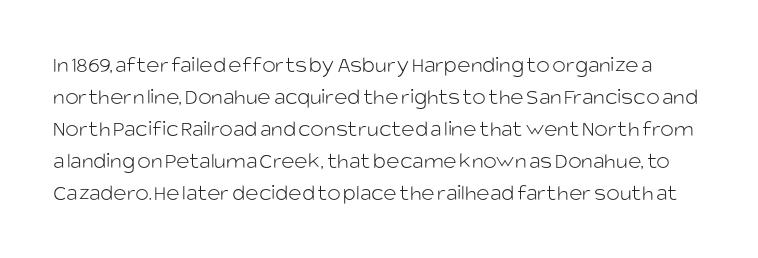
Counters stay open thanks to moderate or lighter strokes. Observe the ordinary spacing: letters are neighbours, not strangers. Interline gaps are of average width in this sample. Each row of text sits above clean, open space.
